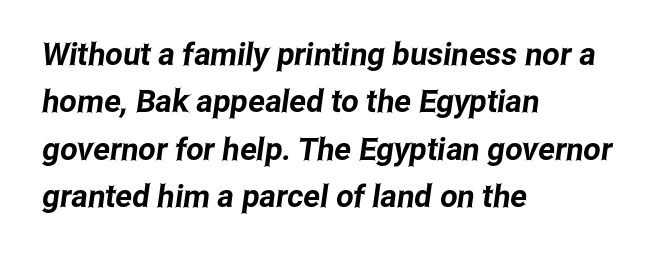
The designer went with a sans here, leaving each stem footless. Character widths vary here, with narrow letters taking less room than wide ones. What's the leading like? Ordinary, nothing unusual. How are the letters spaced? Ordinarily, with no added tracking. Unmarked baselines from the first word to the last.
